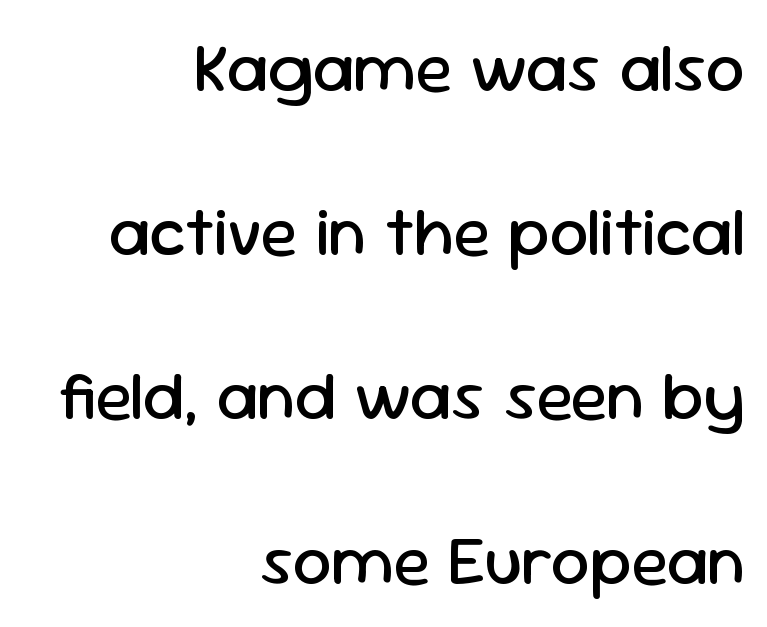
One glance says open: line gaps are wider than usual. Short note: letters normally spaced. Is this a fixed-width face? No — the glyphs have proportional, varying widths. Posture: vertical. Think standard paragraph weight, or any step lighter than that.
